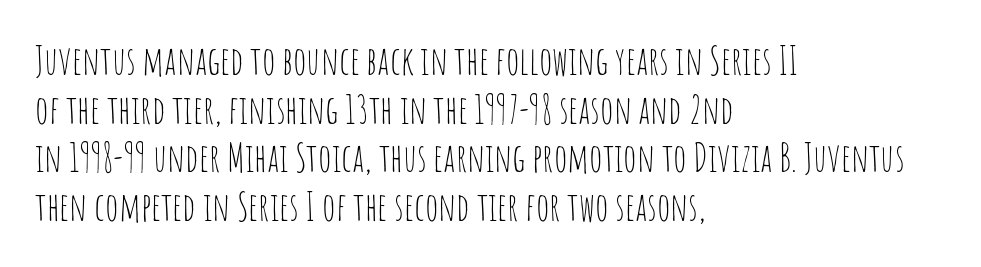
The image shows 39 px thin, condensed sans-serif type, upright; set left-aligned, normal line spacing (1.25x), normal letter spacing, not underlined; low stroke contrast and a large x-height.
